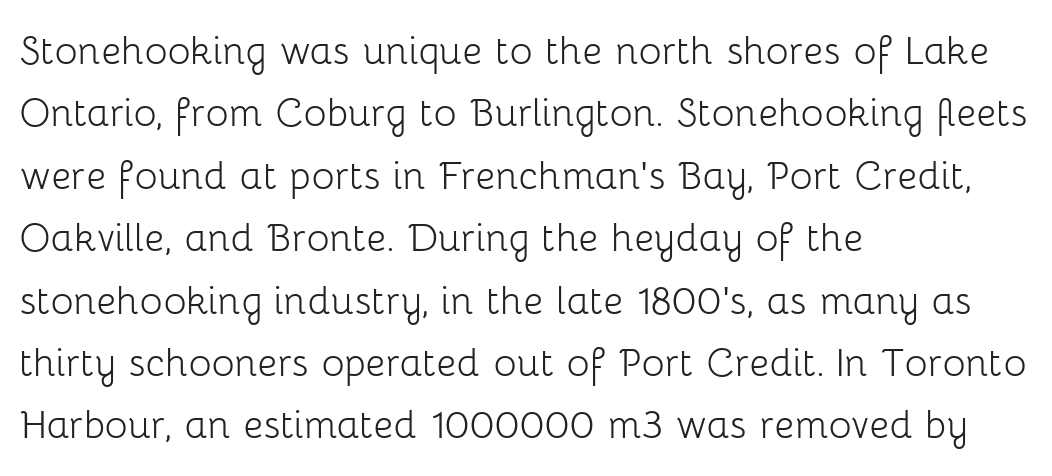
The image shows 48 px light sans-serif type, upright; set left-aligned, normal line spacing (1.3x), normal letter spacing, not underlined; low stroke contrast and a medium x-height.
